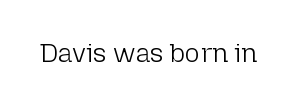
A roman cut, with each character standing at attention. Decoration check: the copy has no underline. The gaps between neighbouring characters are ordinary and unremarkable. Bold? No — there's no thickening of the strokes.
